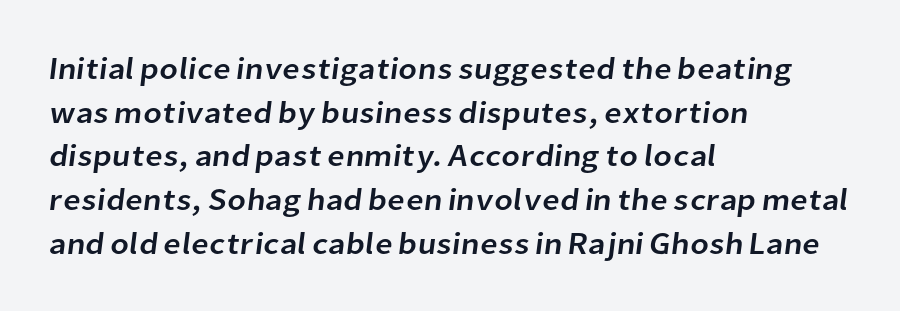
{"serif": "no", "width": "normal", "stroke_contrast": "low", "x_height": "medium", "monospaced": "no", "underline": "no", "align": "left", "line_spacing": "normal", "line_spacing_ratio": 1.41, "letter_spacing": "normal", "letter_spacing_em": 0.0, "glyph_px": 31}
